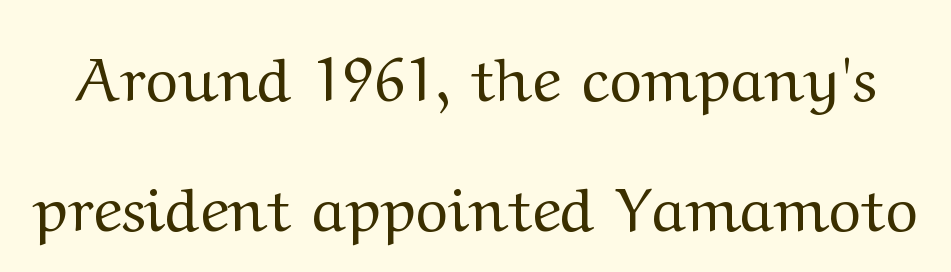
Q: Is the text bold? A: No.
Q: Is the text italic (slanted)? A: No, it is upright.
Q: Is the typeface a serif or a sans-serif typeface? A: Serif.
Q: Is the text underlined? A: No.
Q: Is the spacing between letters normal or unusually wide? A: Normal.
Q: Is the spacing between lines tight, normal or loose? A: Loose.
Q: Width (condensed, normal, or wide)? A: Wide.
Q: Stroke contrast? A: Medium.
Q: x-height? A: Medium.
Q: Monospaced? A: No.
